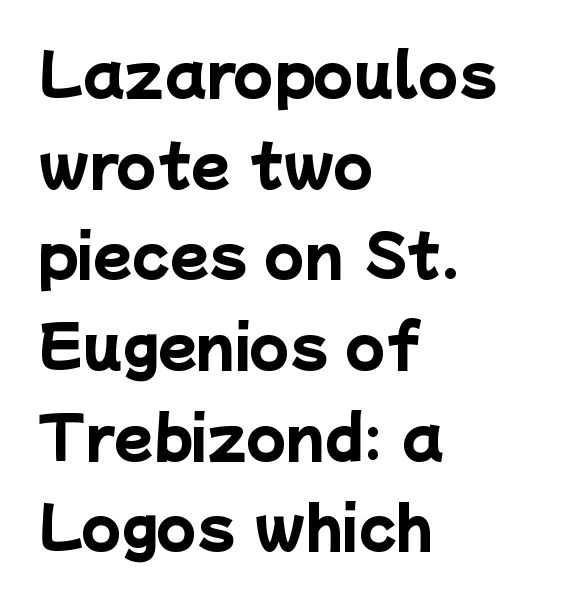
Summary of vertical rhythm: regular, with standard interline spacing. I'd describe the lettering as bold — thick and assertive. Teacher's note: observe the even left margin — that is flush-left alignment. Beneath every word, the page is bare. Looks like regular typesetting: each glyph gets only the width it needs.
